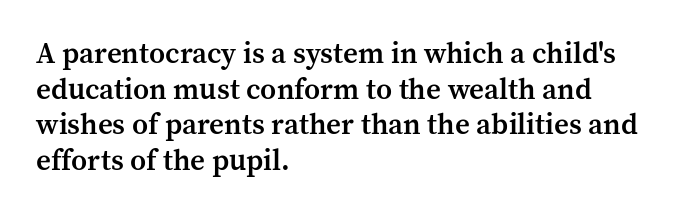
Q: Is the text bold? A: Semi-bold.
Q: Is the text italic (slanted)? A: No, it is upright.
Q: Is the typeface a serif or a sans-serif typeface? A: Serif.
Q: Is the text underlined? A: No.
Q: How is the paragraph aligned? A: Left-aligned.
Q: Is the spacing between letters normal or unusually wide? A: Normal.
Q: Width (condensed, normal, or wide)? A: Normal.
Q: Stroke contrast? A: Medium.
Q: x-height? A: Medium.
Q: Monospaced? A: No.
